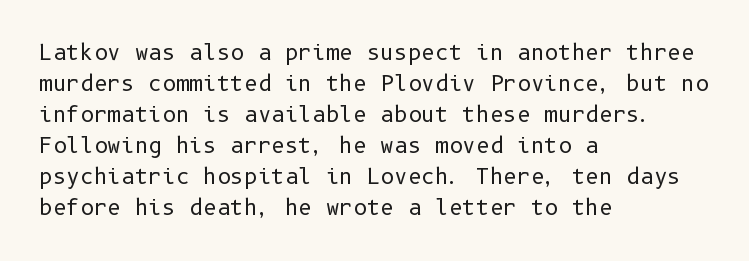
{"italic": "no", "bold": "no", "underline": "no", "align": "left", "line_spacing": "normal", "line_spacing_ratio": 1.48, "letter_spacing": "normal", "letter_spacing_em": 0.0, "glyph_px": 21}
